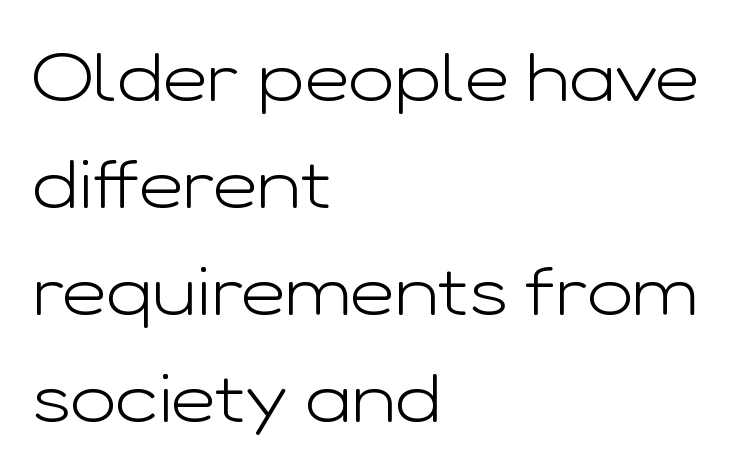
{"serif": "no", "italic": "no", "bold": "no", "weight": "light", "width": "wide", "stroke_contrast": "low", "x_height": "medium", "monospaced": "no", "underline": "no", "align": "left", "line_spacing": "normal", "line_spacing_ratio": 1.55, "letter_spacing": "normal", "letter_spacing_em": 0.0, "glyph_px": 69}
